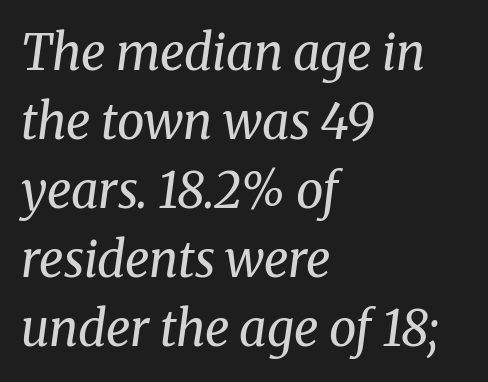
Plain, unruled lines of type. The leading is moderate, giving the passage an even texture. No extra ink here — the face is not bold. The face used here is seriffed, in the tradition of book romans.
